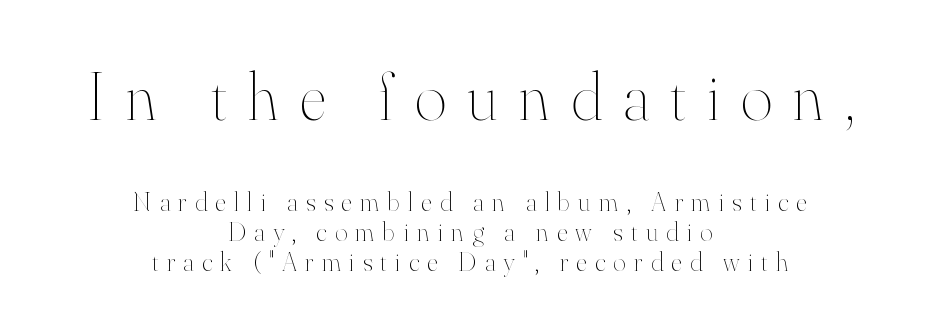
Q: Is the text bold? A: No.
Q: Is the text italic (slanted)? A: No, it is upright.
Q: Is the text underlined? A: No.
Q: How is the paragraph aligned? A: Centered.
Q: Is the spacing between letters normal or unusually wide? A: Unusually wide.
Q: Is the spacing between lines tight, normal or loose? A: Tight.
Q: Which block of text is set in a larger size, the first (top) or the second (bottom)? A: The first (top) one.
Q: Width (condensed, normal, or wide)? A: Normal.
Q: Stroke contrast? A: High.
Q: x-height? A: Small.
Q: Monospaced? A: No.
